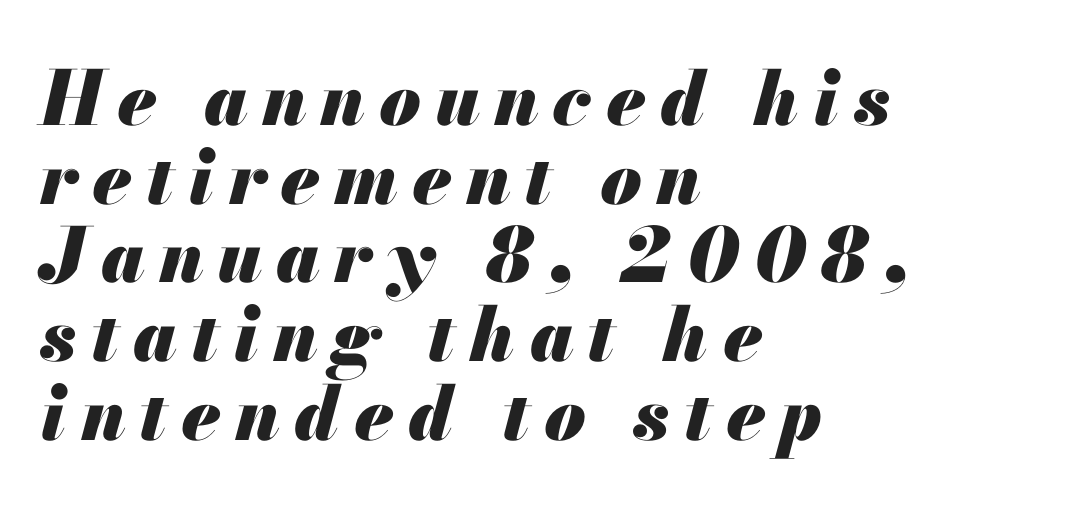
{"italic": "yes", "lean": "right", "slant_degrees": 13, "bold": "yes", "weight": "heavy", "width": "normal", "stroke_contrast": "medium", "x_height": "small", "monospaced": "no", "underline": "no", "align": "left", "line_spacing": "tight", "line_spacing_ratio": 1.05, "glyph_px": 75}
